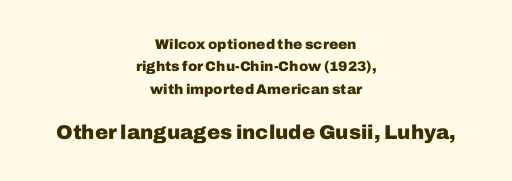
The image shows 20 px bold type, upright; set centered, normal line spacing (1.59x), normal letter spacing, not underlined; the second (bottom) block is 1.43x larger.
